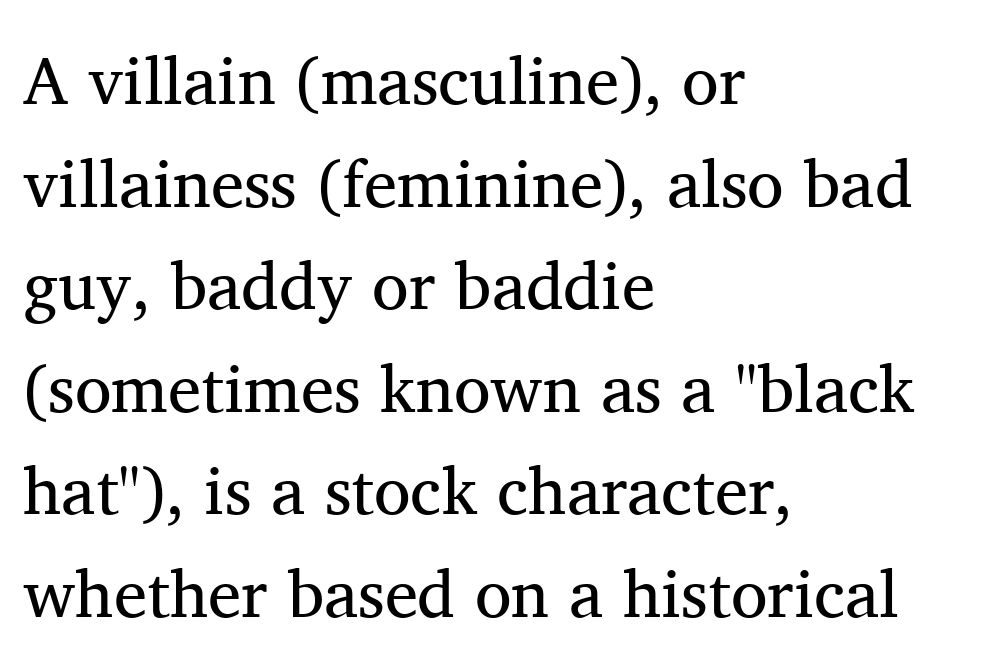
Q: Is the text bold? A: No.
Q: Is the text italic (slanted)? A: No, it is upright.
Q: Is the typeface a serif or a sans-serif typeface? A: Serif.
Q: Is the text underlined? A: No.
Q: How is the paragraph aligned? A: Left-aligned.
Q: Is the spacing between letters normal or unusually wide? A: Normal.
Q: Is the spacing between lines tight, normal or loose? A: Normal.
Q: Width (condensed, normal, or wide)? A: Normal.
Q: Stroke contrast? A: Medium.
Q: x-height? A: Medium.
Q: Monospaced? A: No.
